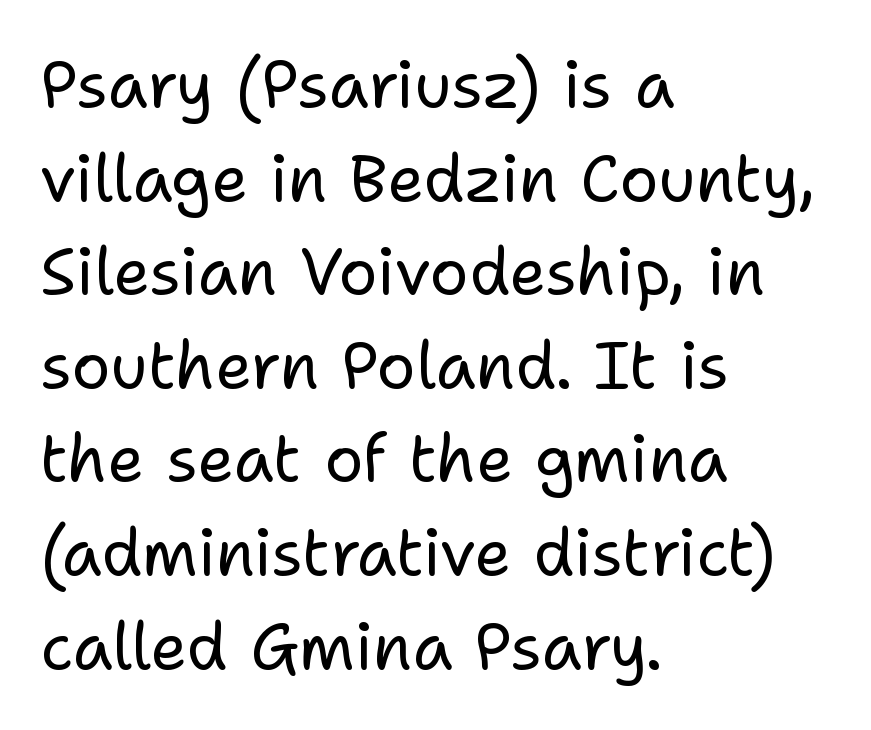
The image shows 65 px regular-weight sans-serif type, upright; set left-aligned, normal line spacing (1.44x), normal letter spacing, not underlined; low stroke contrast and a medium x-height.
